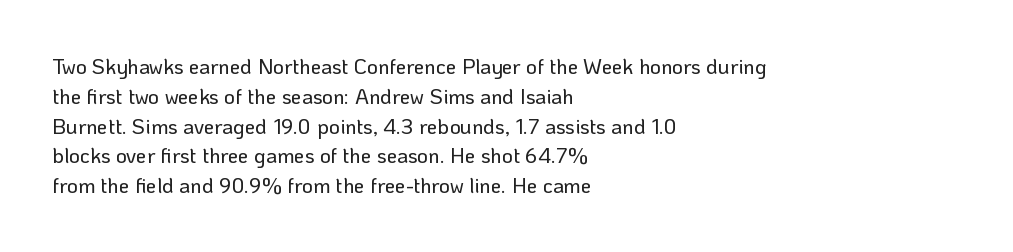
The image shows 21 px text type, upright; set left-aligned, normal line spacing (1.42x), normal letter spacing, not underlined.
